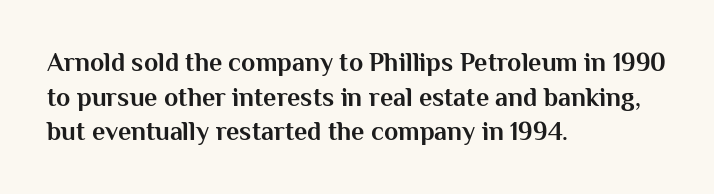
Q: Is the text bold? A: Yes.
Q: Is the text italic (slanted)? A: No, it is upright.
Q: Is the text underlined? A: No.
Q: How is the paragraph aligned? A: Left-aligned.
Q: Is the spacing between letters normal or unusually wide? A: Normal.
Q: Is the spacing between lines tight, normal or loose? A: Normal.
